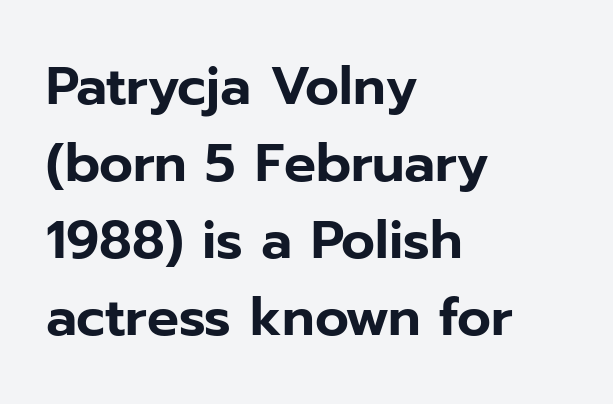
{"serif": "no", "italic": "no", "width": "normal", "stroke_contrast": "low", "x_height": "medium", "monospaced": "no", "underline": "no", "align": "left", "line_spacing": "normal", "line_spacing_ratio": 1.45, "letter_spacing": "normal", "letter_spacing_em": 0.0, "glyph_px": 53}
